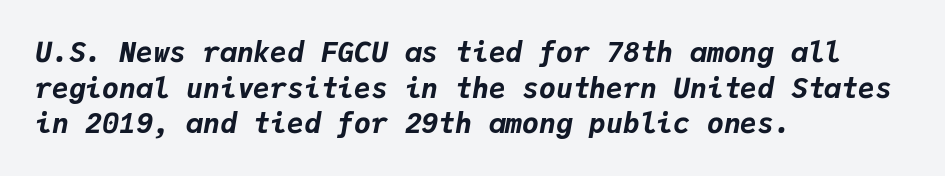
Compared with ordinary roman type, these characters are visibly tilted. If you drew a ruler down the left edge, every line would touch it. Strong, thick strokes mark this as bold type. A typesetter would call this leading conventional body-copy spacing.
